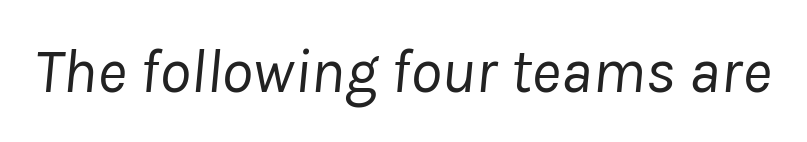
The image shows 63 px regular-weight type, italic (leaning right); set normal letter spacing, not underlined; low stroke contrast and a medium x-height.
